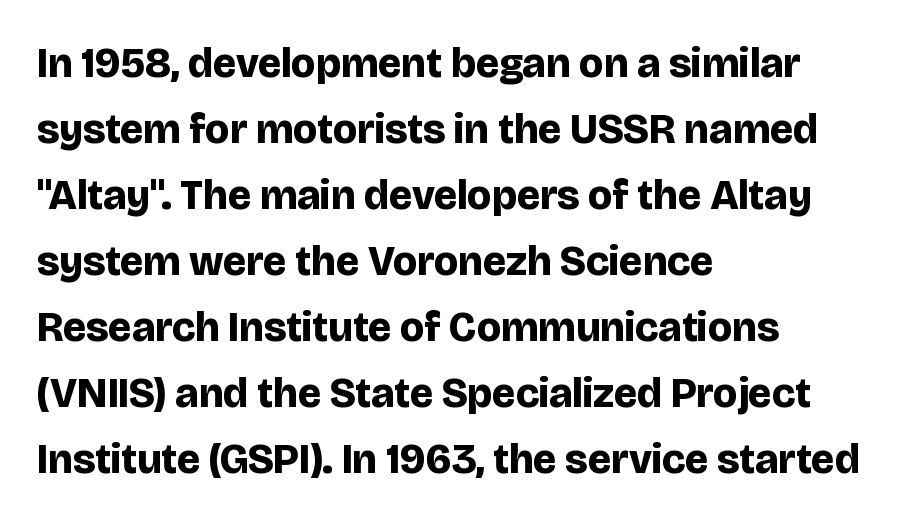
The image shows 42 px bold sans-serif type, upright; set left-aligned, normal line spacing (1.57x), normal letter spacing, not underlined; low stroke contrast and a large x-height.
